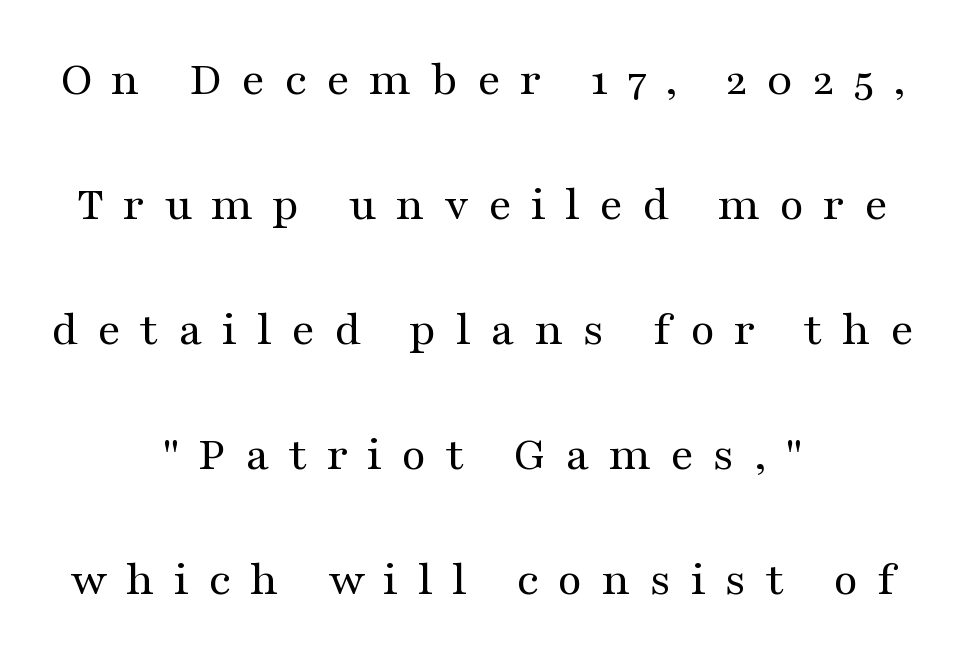
{"serif": "yes", "italic": "no", "bold": "no", "weight": "regular", "width": "wide", "stroke_contrast": "medium", "x_height": "medium", "monospaced": "no", "underline": "no", "align": "center", "line_spacing": "loose", "line_spacing_ratio": 2.5, "letter_spacing": "wide", "letter_spacing_em": 0.38, "glyph_px": 50}
